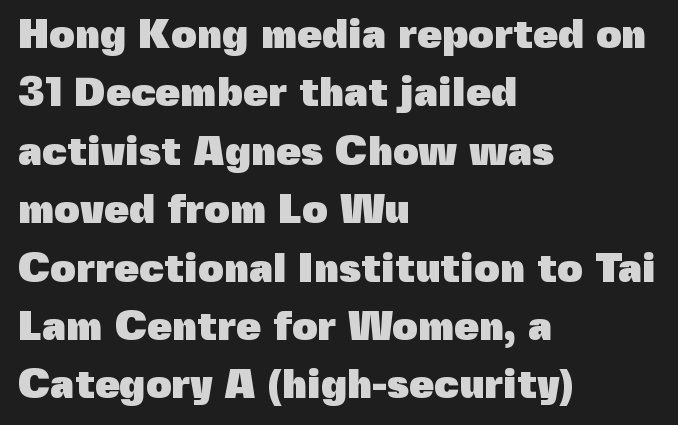
The image shows 40 px heavy sans-serif type, upright; set left-aligned, normal line spacing (1.46x), normal letter spacing, not underlined; a medium x-height.
